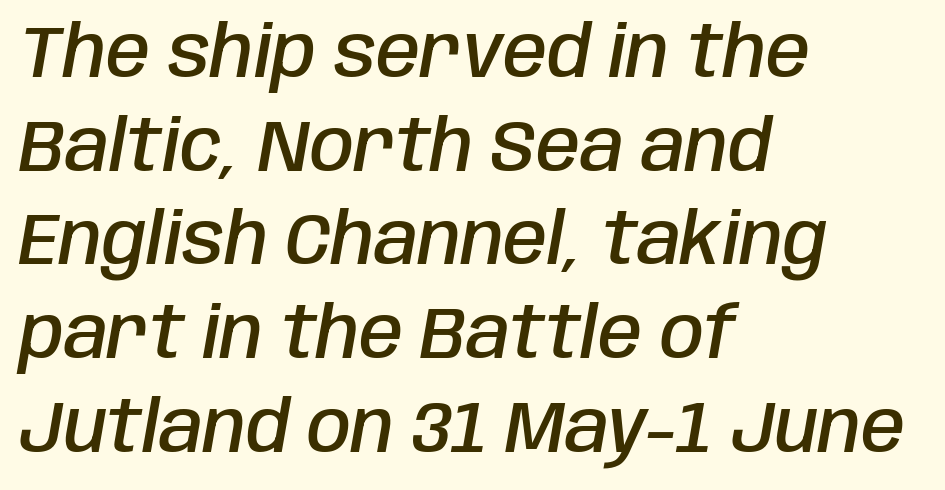
Q: Is the text bold? A: Semi-bold.
Q: Is the text italic (slanted)? A: Yes, it leans right by about 10 degrees.
Q: Is the text underlined? A: No.
Q: How is the paragraph aligned? A: Left-aligned.
Q: Is the spacing between letters normal or unusually wide? A: Normal.
Q: Is the spacing between lines tight, normal or loose? A: Normal.
Q: Width (condensed, normal, or wide)? A: Condensed.
Q: Stroke contrast? A: Low.
Q: x-height? A: Large.
Q: Monospaced? A: No.
